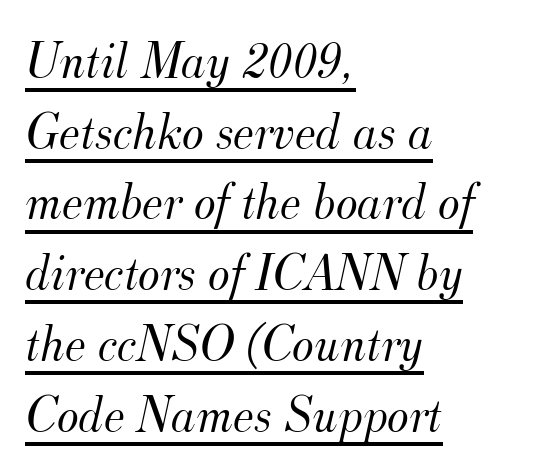
Q: Is the text bold? A: No.
Q: Is the text italic (slanted)? A: Yes, it leans right by about 12 degrees.
Q: Is the typeface a serif or a sans-serif typeface? A: Serif.
Q: Is the text underlined? A: Yes.
Q: How is the paragraph aligned? A: Left-aligned.
Q: Is the spacing between letters normal or unusually wide? A: Normal.
Q: Is the spacing between lines tight, normal or loose? A: Normal.
Q: Width (condensed, normal, or wide)? A: Normal.
Q: Stroke contrast? A: Medium.
Q: x-height? A: Small.
Q: Monospaced? A: No.
